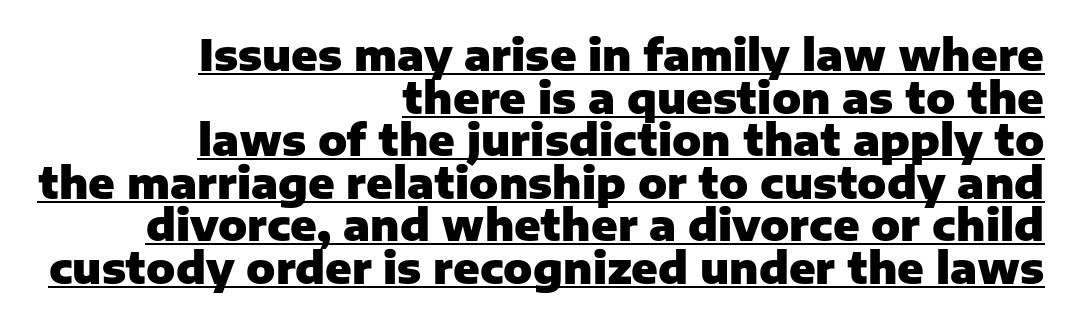
{"serif": "no", "italic": "no", "bold": "yes", "weight": "heavy", "width": "normal", "stroke_contrast": "low", "x_height": "medium", "monospaced": "no", "underline": "yes", "align": "right", "line_spacing": "tight", "line_spacing_ratio": 0.99, "letter_spacing": "normal", "letter_spacing_em": 0.0, "glyph_px": 43}
